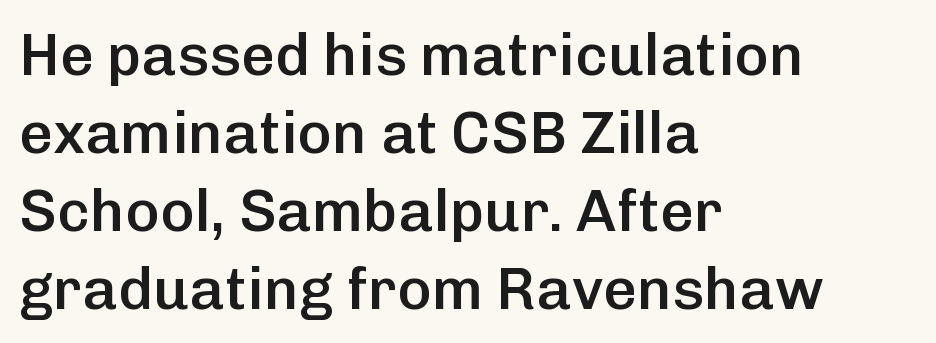
The image shows 59 px semibold sans-serif type, upright; set left-aligned, normal line spacing (1.32x), normal letter spacing, not underlined; low stroke contrast and a medium x-height.
